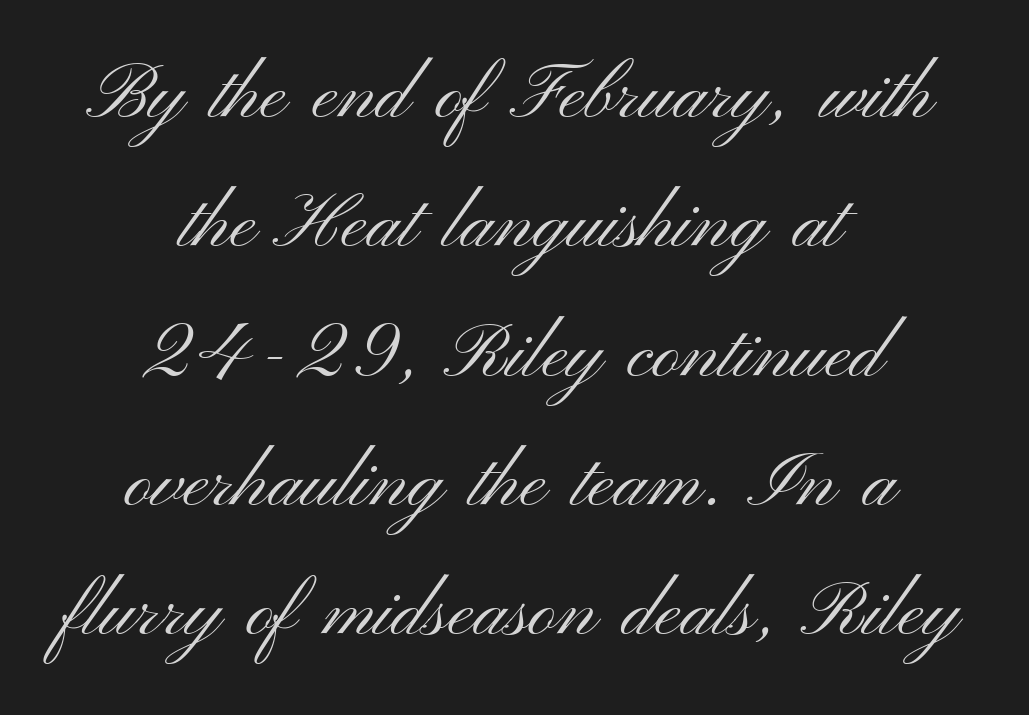
Baseline-to-baseline distance is the conventional proportion of letter height. Where is the straight margin? There isn't one; the lines are centered. Typographically, this falls in the sans-serif category. The letters advance in unequal steps, a hallmark of proportional type.
